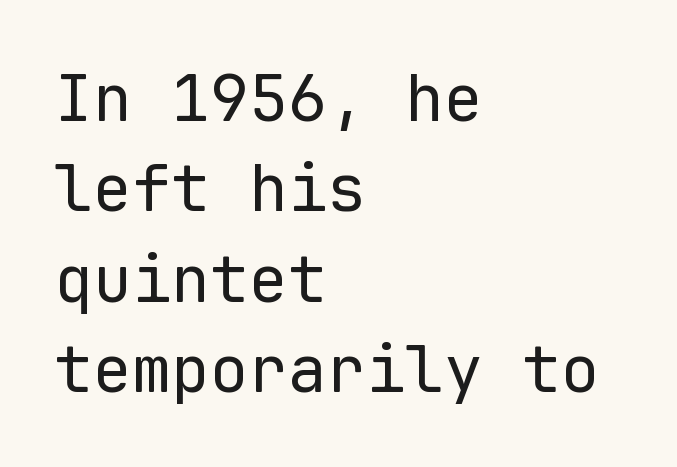
The image shows 65 px regular-weight sans-serif type, upright, monospaced; set left-aligned, normal line spacing (1.39x), normal letter spacing, not underlined; low stroke contrast and a medium x-height.
